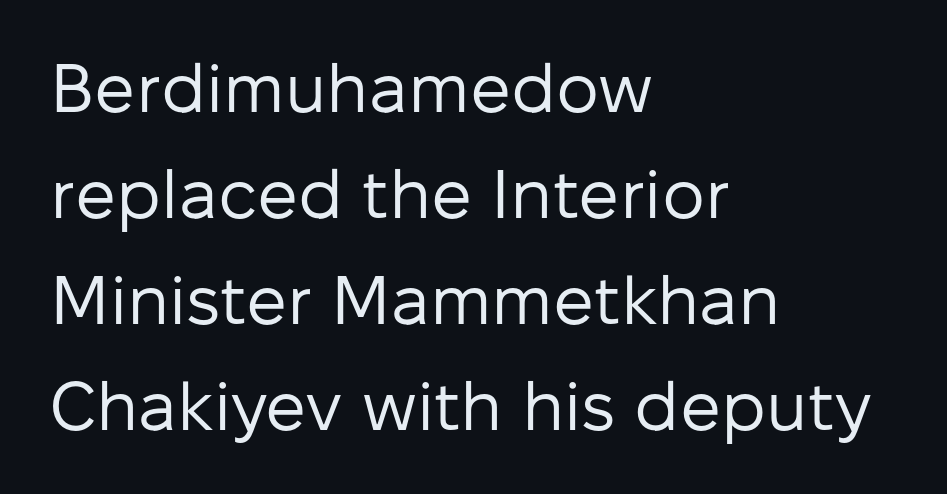
The tracking reads as untouched default to a designer's eye. Do the characters align in a grid? No, the font is proportional. Notice how the stems are strictly vertical — no italics here. Ink coverage per letter is moderate at most.
